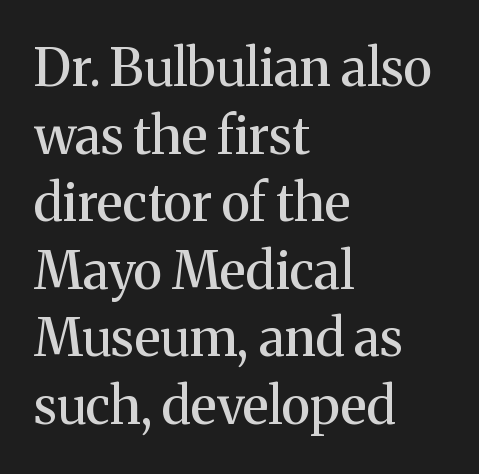
{"serif": "yes", "italic": "no", "width": "normal", "stroke_contrast": "medium", "x_height": "medium", "monospaced": "no", "underline": "no", "align": "left", "line_spacing": "normal", "line_spacing_ratio": 1.3, "letter_spacing": "normal", "letter_spacing_em": 0.0, "glyph_px": 52}
